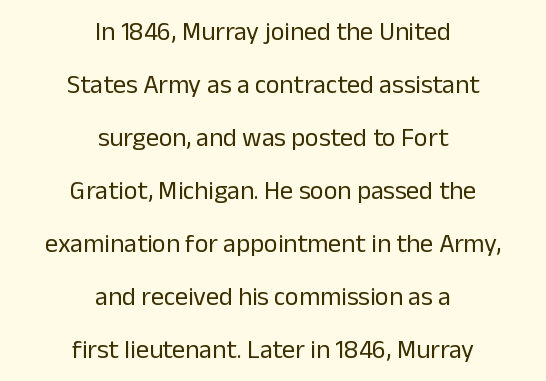
Descenders hang freely into open space. Horizontal alignment here is central, giving a formal, balanced look. Upright lettering throughout. Reading down the column, the eye jumps a long way to each next line.
